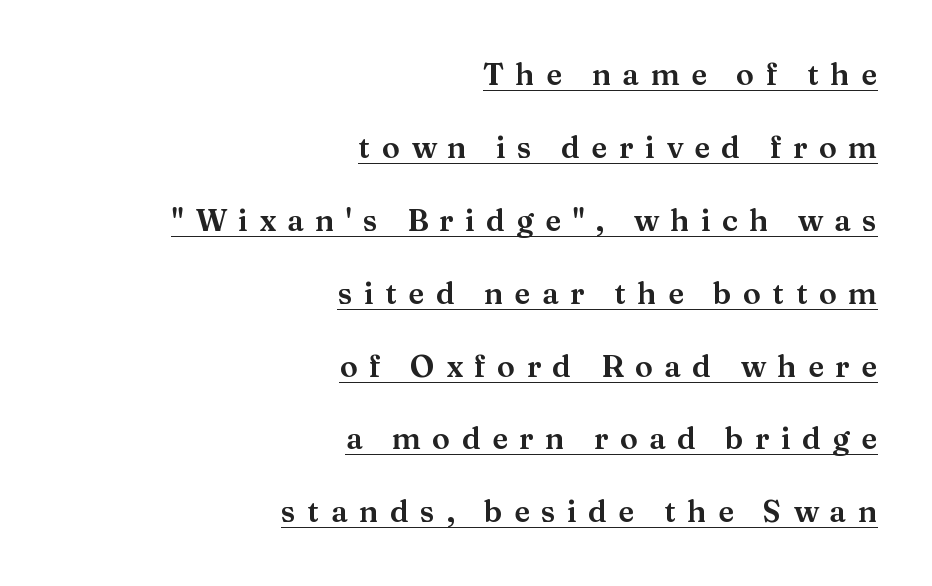
The image shows 30 px wide serif type, upright; set right-aligned, loose line spacing (2.43x), unusually wide letter spacing (+0.38 em), underlined; medium stroke contrast and a medium x-height.
